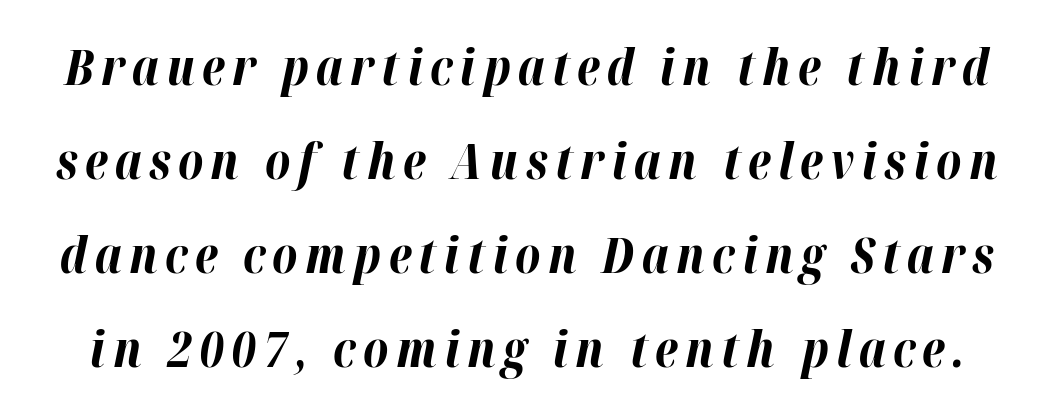
The image shows 49 px bold type, italic (leaning right); set loose line spacing (1.92x), not underlined; high stroke contrast and a medium x-height.
